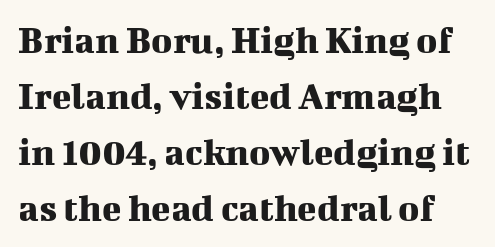
Q: Is the text italic (slanted)? A: No, it is upright.
Q: Is the typeface a serif or a sans-serif typeface? A: Serif.
Q: Is the text underlined? A: No.
Q: Is the spacing between letters normal or unusually wide? A: Normal.
Q: Is the spacing between lines tight, normal or loose? A: Normal.
Q: Width (condensed, normal, or wide)? A: Normal.
Q: Stroke contrast? A: Medium.
Q: x-height? A: Medium.
Q: Monospaced? A: No.
